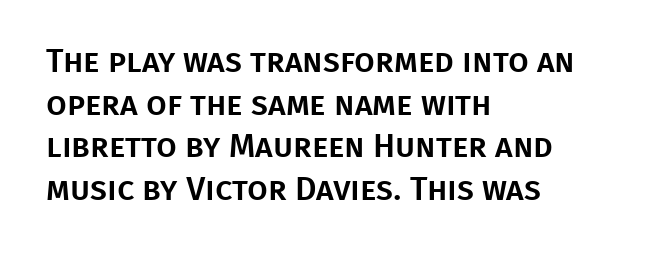
The image shows 33 px sans-serif type, upright; set left-aligned, normal line spacing (1.29x), normal letter spacing, not underlined; low stroke contrast and a large x-height.
